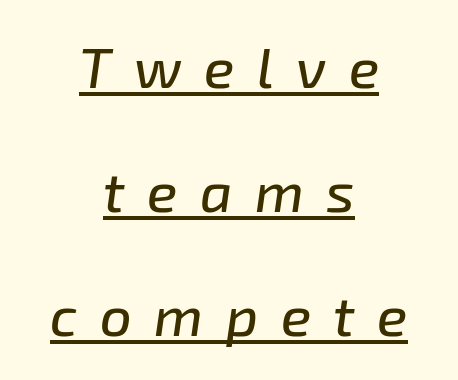
{"italic": "yes", "lean": "right", "slant_degrees": 8, "width": "normal", "stroke_contrast": "low", "x_height": "medium", "monospaced": "no", "underline": "yes", "align": "center", "line_spacing": "loose", "line_spacing_ratio": 2.21, "letter_spacing": "wide", "letter_spacing_em": 0.4, "glyph_px": 56}
